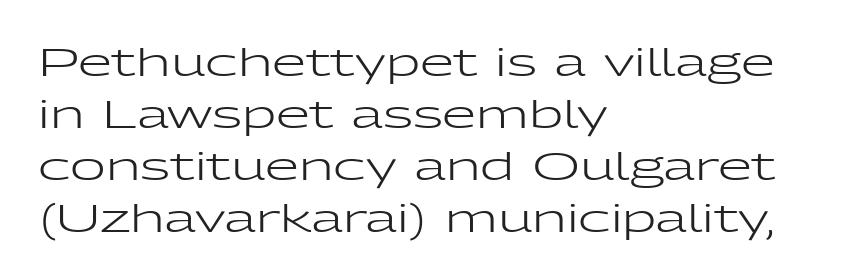
Typographically, this falls in the sans-serif category. Nothing heavy about these letters — not bold at all. These lines are rendered in a variable-pitch font. The ragged edge is on the right, which tells us the setting is flush left.
